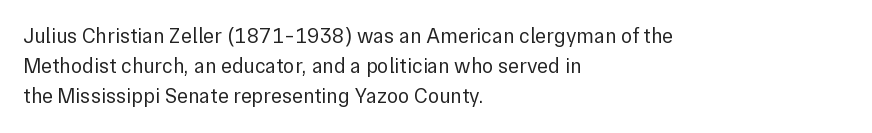
Q: Is the text bold? A: No.
Q: Is the text italic (slanted)? A: No, it is upright.
Q: Is the text underlined? A: No.
Q: How is the paragraph aligned? A: Left-aligned.
Q: Is the spacing between letters normal or unusually wide? A: Normal.
Q: Is the spacing between lines tight, normal or loose? A: Normal.
